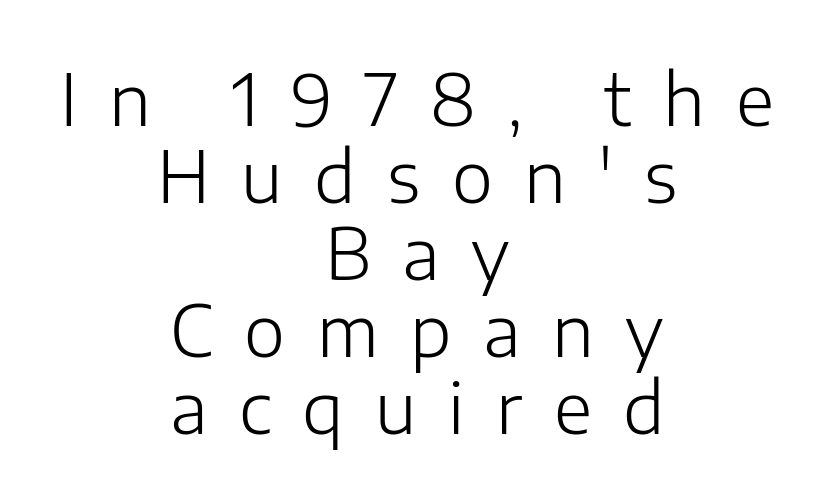
The image shows 70 px light sans-serif type, upright; set centered, tight line spacing (1.1x), unusually wide letter spacing (+0.45 em), not underlined; low stroke contrast and a medium x-height.
